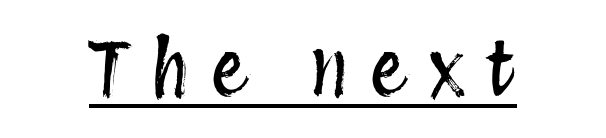
Q: Is the text italic (slanted)? A: No, it is upright.
Q: Is the text underlined? A: Yes.
Q: Is the spacing between letters normal or unusually wide? A: Unusually wide.
Q: Width (condensed, normal, or wide)? A: Condensed.
Q: Stroke contrast? A: Medium.
Q: x-height? A: Large.
Q: Monospaced? A: No.
